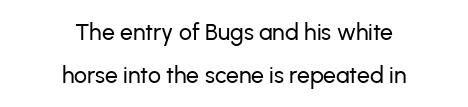
The rendering keeps characters at their native spacing. Caption: multi-line text, centered on the measure. Style check: upright. Has an underline been added? It has not.
